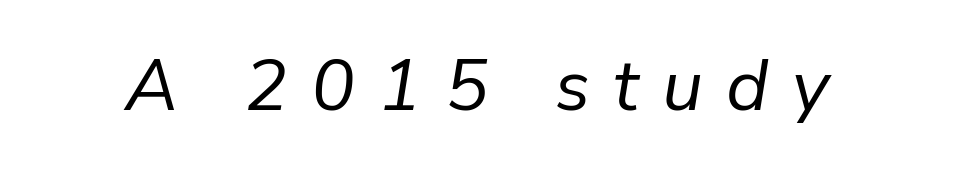
The image shows 73 px regular-weight type, italic (leaning right); set unusually wide letter spacing (+0.32 em), not underlined; low stroke contrast and a medium x-height.
